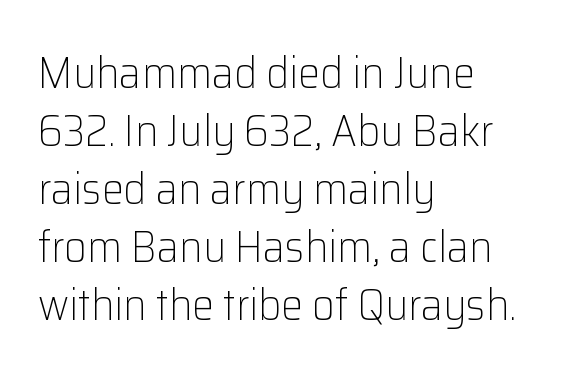
{"serif": "no", "italic": "no", "bold": "no", "weight": "light", "width": "normal", "stroke_contrast": "low", "x_height": "medium", "monospaced": "no", "underline": "no", "align": "left", "line_spacing": "normal", "line_spacing_ratio": 1.32, "letter_spacing": "normal", "letter_spacing_em": 0.0, "glyph_px": 44}
